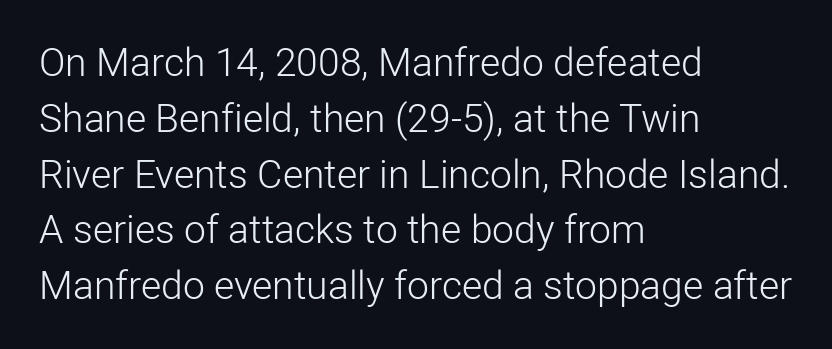
The image shows 39 px light sans-serif type, upright; set left-aligned, normal line spacing (1.43x), normal letter spacing, not underlined; low stroke contrast and a medium x-height.
